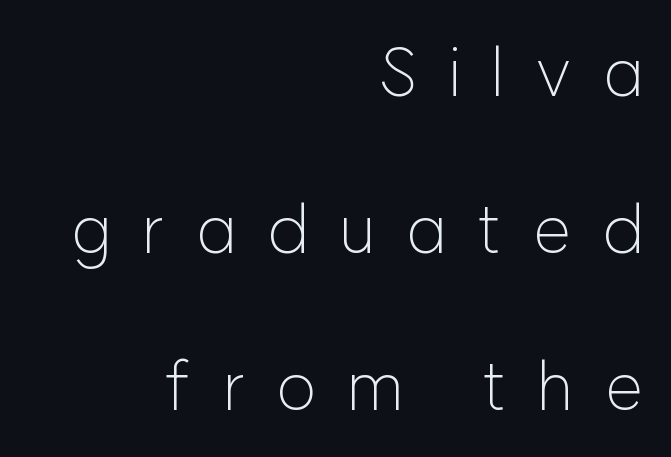
{"serif": "no", "italic": "no", "bold": "no", "weight": "light", "width": "normal", "stroke_contrast": "low", "x_height": "medium", "monospaced": "no", "underline": "no", "align": "right", "line_spacing": "loose", "line_spacing_ratio": 2.31, "letter_spacing": "wide", "letter_spacing_em": 0.46, "glyph_px": 68}
